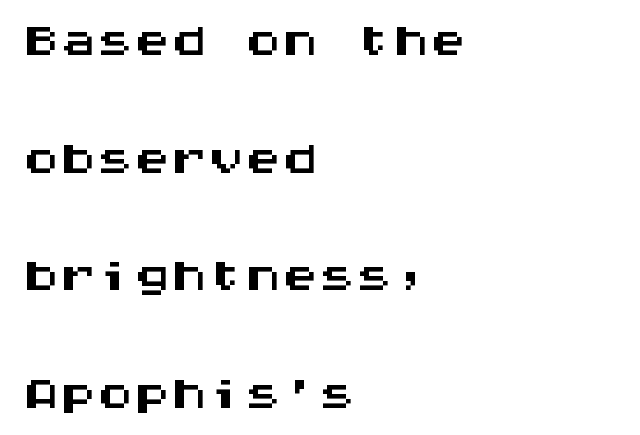
The image shows 74 px wide sans-serif type, upright, monospaced; set left-aligned, normal line spacing (1.59x), normal letter spacing, not underlined; medium stroke contrast and a large x-height.
